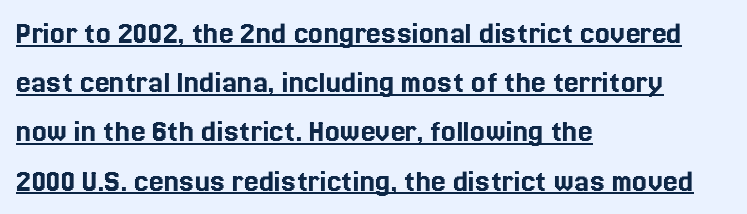
The face used here is rendered with its standard letterfit. These lines are rendered in a variable-pitch font. The rendering uses the underline text-decoration. Quick note: interline space is typical.
